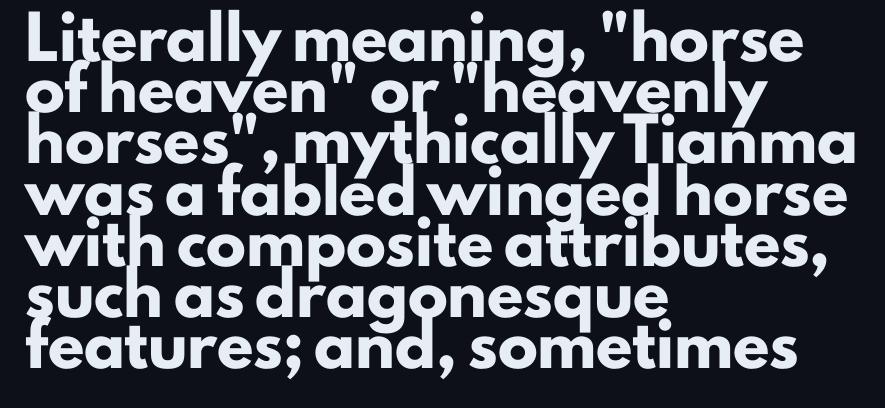
Each new line begins a customary step beneath the previous one. Visually the block forms a straight wall on the left and a jagged coastline on the right. Only glyphs here, with clear space below each row. Every letter is thick-stroked: bold, no question.
